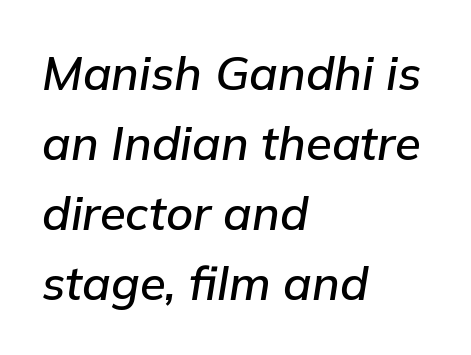
{"italic": "yes", "lean": "right", "slant_degrees": 9, "width": "normal", "stroke_contrast": "low", "x_height": "medium", "monospaced": "no", "underline": "no", "align": "left", "line_spacing": "normal", "line_spacing_ratio": 1.49, "letter_spacing": "normal", "letter_spacing_em": 0.0, "glyph_px": 47}
